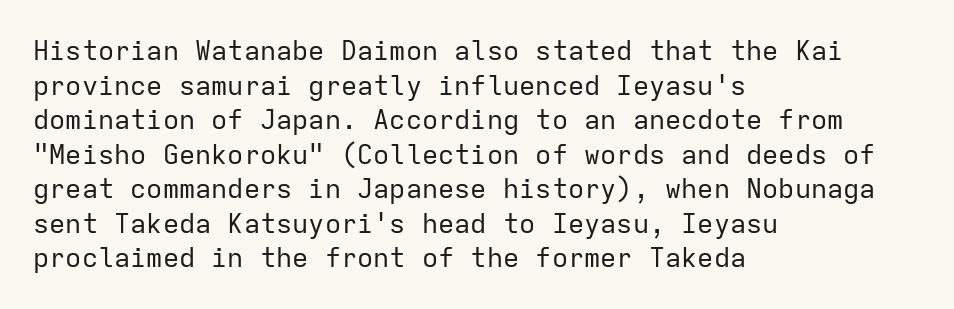
The image shows 27 px text type, upright; set left-aligned, normal line spacing (1.28x), normal letter spacing, not underlined.
